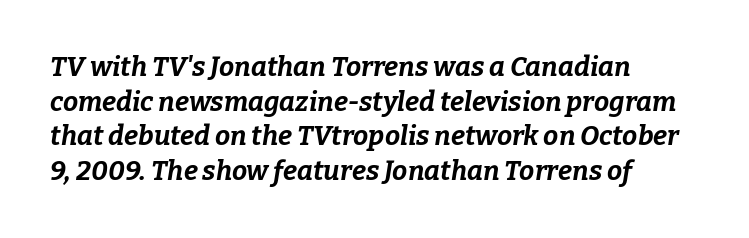
Does the copy run flush right? No — it runs flush left. Slant detected: the letters are inclined. Just letters on the line, the space beneath them empty. The characters look thick and weighty, a clear bold. The vertical gap from one line to the next is medium. Observe the ordinary spacing: letters are neighbours, not strangers.
